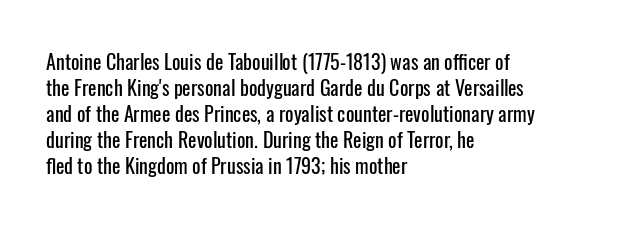
{"italic": "no", "underline": "no", "align": "left", "line_spacing": "normal", "line_spacing_ratio": 1.3, "letter_spacing": "normal", "letter_spacing_em": 0.0, "glyph_px": 20}
